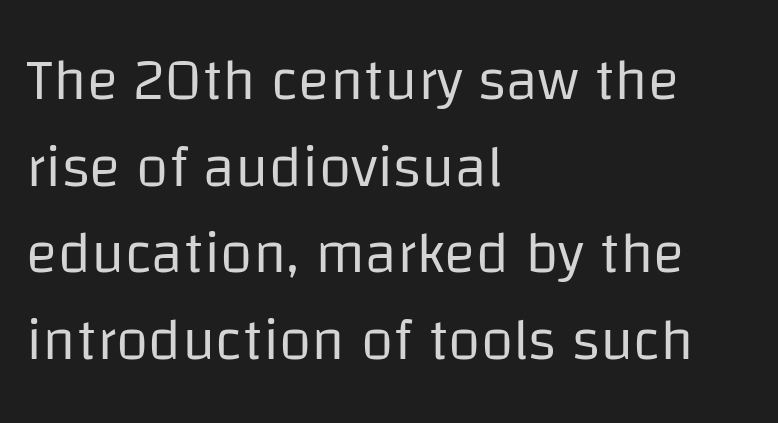
The rendering anchors every line to the left-hand side. Check the space under the baseline: it is left empty. The letters look calm and open, with moderate or lighter stems. Style check: upright.
